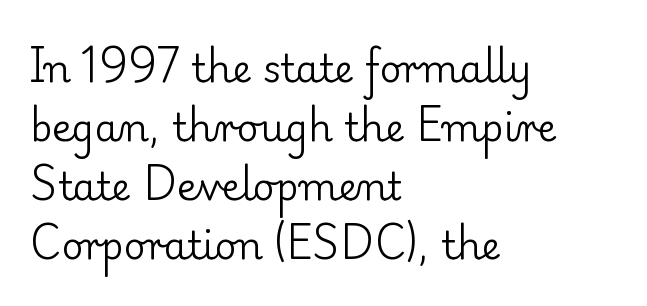
{"serif": "yes", "italic": "no", "bold": "no", "weight": "regular", "width": "normal", "stroke_contrast": "low", "x_height": "small", "monospaced": "no", "underline": "no", "align": "left", "line_spacing": "normal", "line_spacing_ratio": 1.55, "letter_spacing": "normal", "letter_spacing_em": 0.0, "glyph_px": 38}
